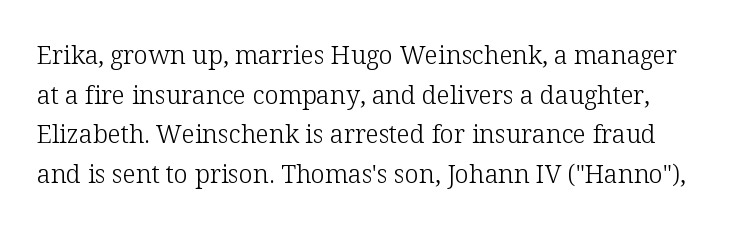
The typeface has the unassuming heft of standard copy or less. This sample uses an upright cut, with every glyph sitting square on the baseline. These lines keep a tight, regular rhythm from letter to letter. The foot of each line stays bare and open. What's the leading like? Ordinary, nothing unusual.
